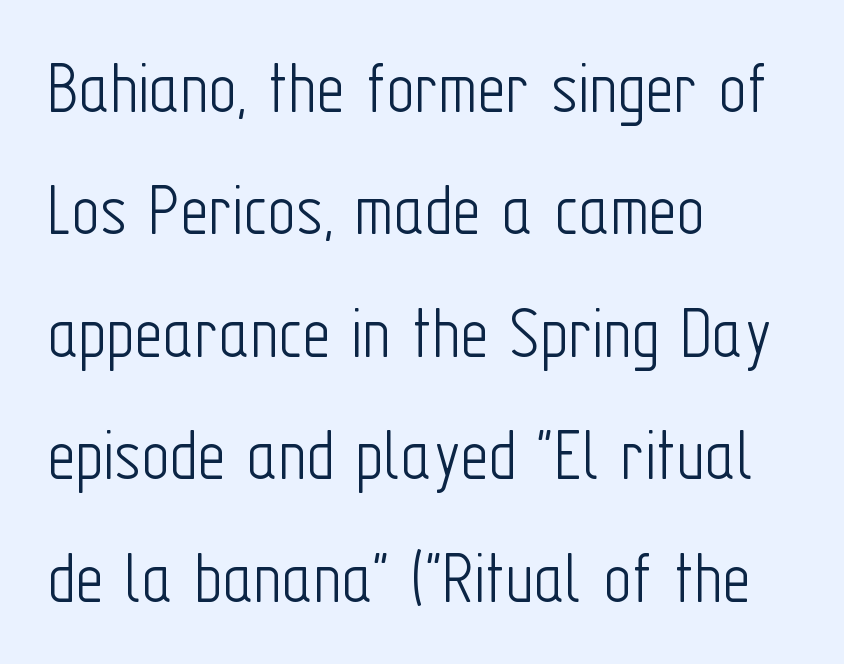
The image shows 77 px light, condensed sans-serif type, upright; set left-aligned, normal line spacing (1.59x), normal letter spacing, not underlined; low stroke contrast and a medium x-height.
